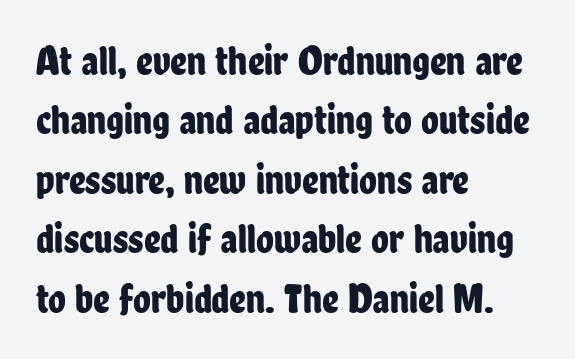
Q: Is the text italic (slanted)? A: No, it is upright.
Q: Is the typeface a serif or a sans-serif typeface? A: Sans-serif.
Q: Is the text underlined? A: No.
Q: How is the paragraph aligned? A: Left-aligned.
Q: Is the spacing between letters normal or unusually wide? A: Normal.
Q: Is the spacing between lines tight, normal or loose? A: Normal.
Q: Width (condensed, normal, or wide)? A: Condensed.
Q: Stroke contrast? A: Low.
Q: x-height? A: Medium.
Q: Monospaced? A: No.
